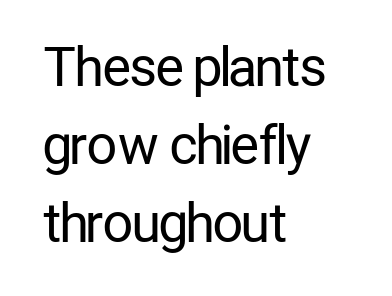
Q: Is the text bold? A: No.
Q: Is the text italic (slanted)? A: No, it is upright.
Q: Is the typeface a serif or a sans-serif typeface? A: Sans-serif.
Q: Is the text underlined? A: No.
Q: How is the paragraph aligned? A: Left-aligned.
Q: Is the spacing between letters normal or unusually wide? A: Normal.
Q: Is the spacing between lines tight, normal or loose? A: Normal.
Q: Width (condensed, normal, or wide)? A: Condensed.
Q: Stroke contrast? A: Low.
Q: x-height? A: Medium.
Q: Monospaced? A: No.
